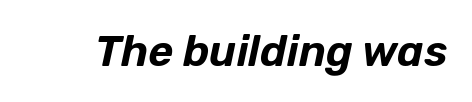
The text carries the slant typical of an italic or oblique font. A clean baseline with only descenders dipping below it. This sample has the flowing, uneven cadence of proportional lettering. This sample uses plain, unmodified letter spacing.
